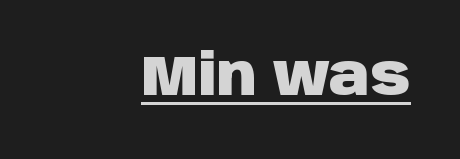
Stroke thickness is high; the sample reads as a true bold. These lines keep a tight, regular rhythm from letter to letter. Spacing verdict: proportional, widths tailored to each character. The letters carry no serifs — their stems end cleanly without finishing strokes.
